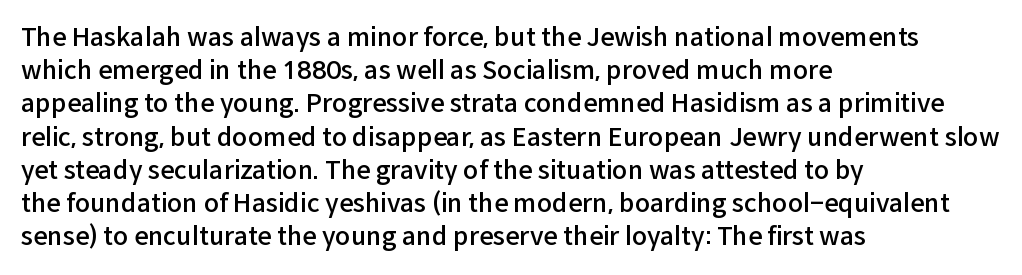
The image shows 25 px text type, upright; set left-aligned, normal line spacing (1.33x), normal letter spacing, not underlined.
